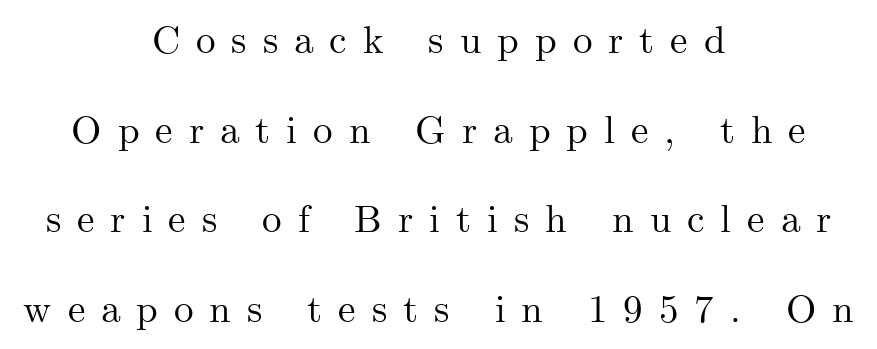
Summary of vertical rhythm: relaxed, with wide interline spacing. The face used here is proportionally spaced, like ordinary book or web type. Plain, unruled lines of type. Is the block centered? Yes — each line is placed symmetrically about the middle. If you drew a line through each stem, it would be perfectly vertical. The type is letterspaced generously, with wide tracking.
